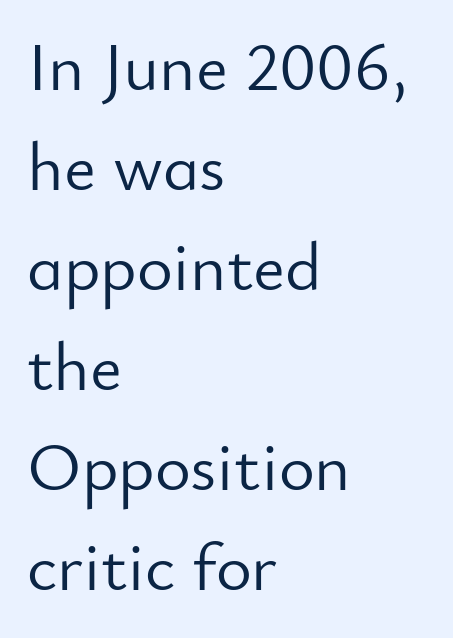
The image shows 69 px light sans-serif type, upright; set left-aligned, normal line spacing (1.45x), normal letter spacing, not underlined; low stroke contrast and a small x-height.
